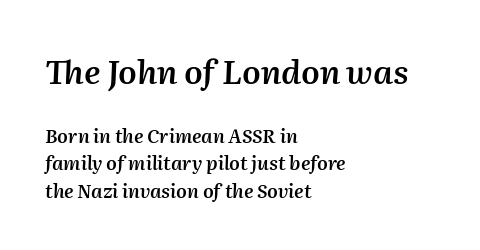
Q: Is the text bold? A: Semi-bold.
Q: Is the text italic (slanted)? A: Yes, it leans right by about 2 degrees.
Q: Is the text underlined? A: No.
Q: How is the paragraph aligned? A: Left-aligned.
Q: Is the spacing between letters normal or unusually wide? A: Normal.
Q: Is the spacing between lines tight, normal or loose? A: Normal.
Q: Which block of text is set in a larger size, the first (top) or the second (bottom)? A: The first (top) one.
Q: Width (condensed, normal, or wide)? A: Normal.
Q: Stroke contrast? A: Medium.
Q: x-height? A: Medium.
Q: Monospaced? A: No.
